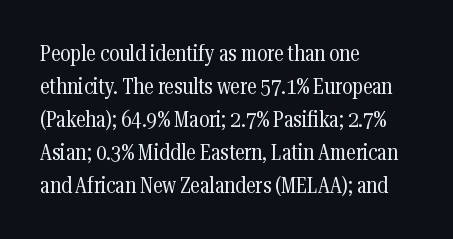
In terms of leading, this rendering sits right in the middle. Quick note: not italic, upright. Stems here are at most as thick as an everyday book face. Letter spacing: default.
